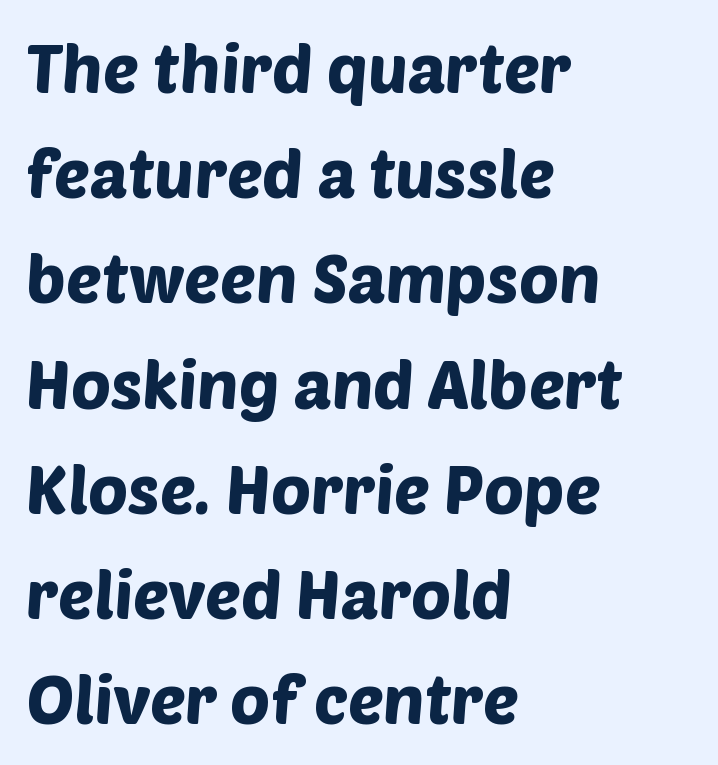
The image shows 67 px sans-serif type; set left-aligned, normal line spacing (1.57x), normal letter spacing, not underlined; low stroke contrast and a large x-height.
